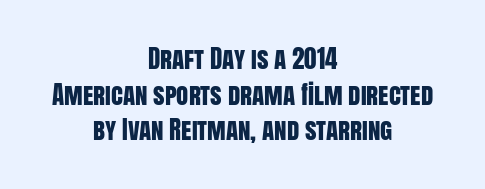
Is the letter spacing exaggerated? No — it looks like the ordinary default. The block of text has a typical density, with ordinary space between rows. Does the copy run flush right? No — it is centered line by line. Each row of text sits above clean, open space. This is roman type, the default non-slanted kind.
